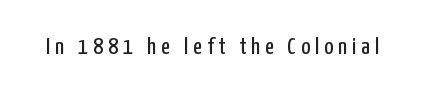
Glyph-to-glyph distance is far greater than everyday printed text. The type sits square on the baseline with zero lean. Stems and bowls with no extra thickness — not bold. Clear beneath every line of the passage.
